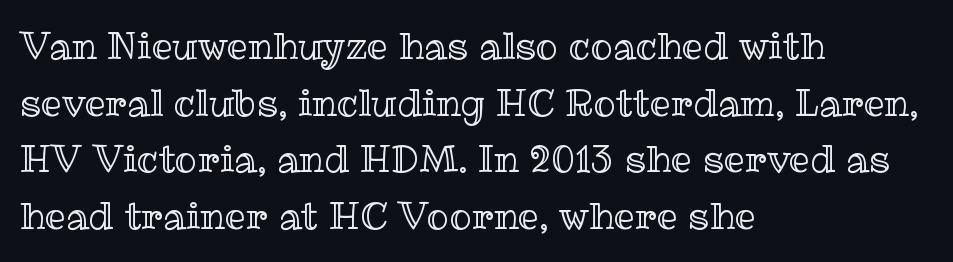
{"italic": "no", "width": "normal", "x_height": "medium", "monospaced": "no", "underline": "no", "align": "left", "line_spacing": "normal", "line_spacing_ratio": 1.53, "letter_spacing": "normal", "letter_spacing_em": 0.0, "glyph_px": 37}
